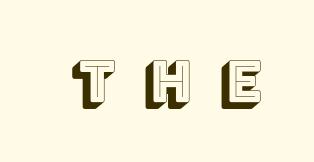
Note the varied advance widths — an 'i' is clearly narrower than an 'm'. Italic? Not at all — the glyphs are vertical. This sample uses expanded letter spacing, leaving extra air between glyphs. The glyphs are unaccompanied by any horizontal stroke below them.
